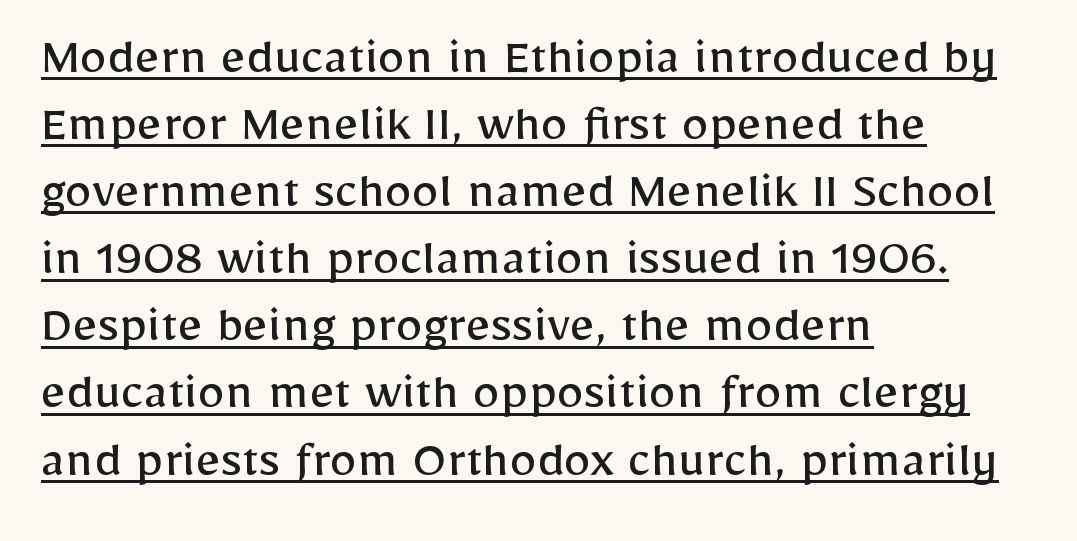
The image shows 55 px regular-weight sans-serif type, upright; set left-aligned, line spacing 1.22x, normal letter spacing, underlined; low stroke contrast and a medium x-height.
